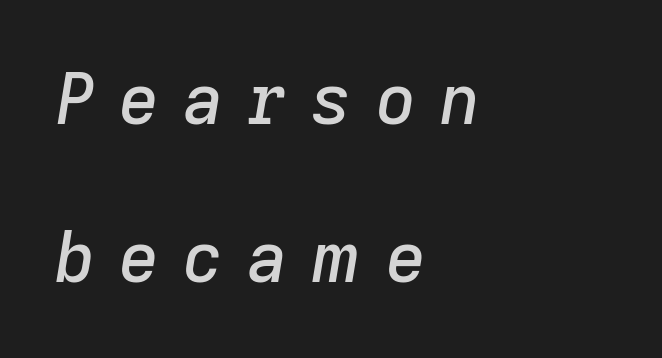
The image shows 70 px text type, italic (leaning right); set left-aligned, loose line spacing (2.26x), unusually wide letter spacing (+0.34 em), not underlined; low stroke contrast and a medium x-height.
